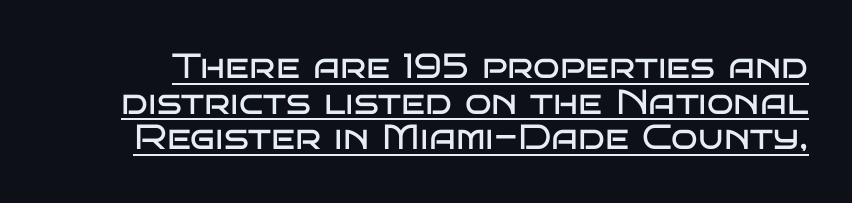
The image shows 35 px regular-weight, wide sans-serif type, upright; set tight line spacing (1.02x), normal letter spacing, underlined; low stroke contrast and a large x-height.
